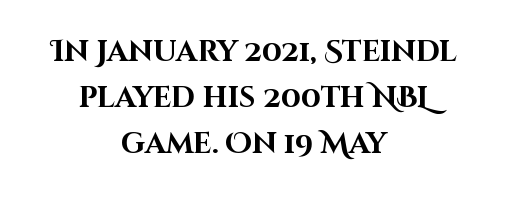
Q: Is the text bold? A: Yes.
Q: Is the text italic (slanted)? A: No, it is upright.
Q: Is the typeface a serif or a sans-serif typeface? A: Sans-serif.
Q: Is the text underlined? A: No.
Q: How is the paragraph aligned? A: Centered.
Q: Is the spacing between letters normal or unusually wide? A: Normal.
Q: Is the spacing between lines tight, normal or loose? A: Normal.
Q: Width (condensed, normal, or wide)? A: Normal.
Q: Stroke contrast? A: High.
Q: x-height? A: Large.
Q: Monospaced? A: No.
